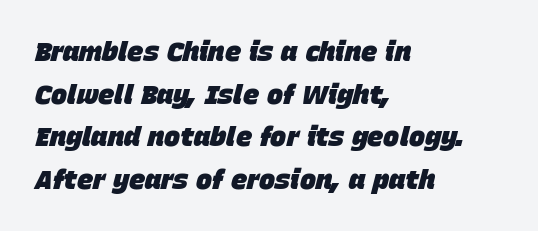
{"italic": "yes", "lean": "right", "slant_degrees": 15, "bold": "yes", "underline": "no", "align": "left", "line_spacing": "normal", "line_spacing_ratio": 1.58, "letter_spacing": "normal", "letter_spacing_em": 0.0, "glyph_px": 27}
